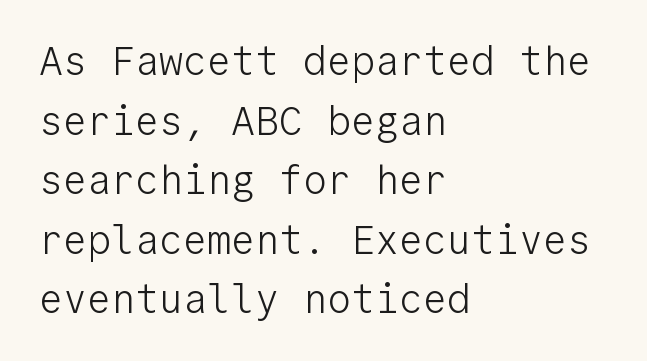
{"serif": "no", "italic": "no", "bold": "no", "weight": "light", "width": "normal", "stroke_contrast": "low", "x_height": "medium", "monospaced": "yes", "underline": "no", "align": "left", "line_spacing": "normal", "line_spacing_ratio": 1.49, "letter_spacing": "normal", "letter_spacing_em": 0.0, "glyph_px": 40}
